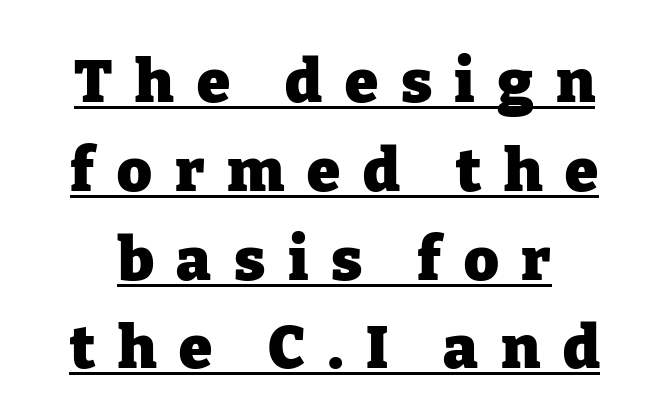
You could not count columns in this text — the font is proportionally spaced. The characters display serif detailing at their extremities. Ascenders rise straight up at ninety degrees. A full-strength bold gives these letters their thick strokes. The words here are underlined. The horizontal fit of the characters is loose and conspicuously gappy.
